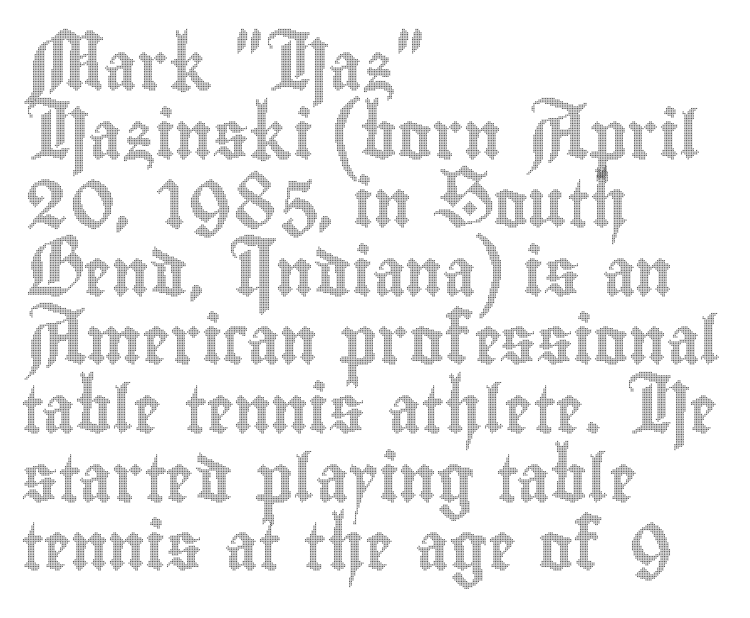
Q: Is the text italic (slanted)? A: No, it is upright.
Q: Is the text underlined? A: No.
Q: How is the paragraph aligned? A: Left-aligned.
Q: Is the spacing between letters normal or unusually wide? A: Normal.
Q: Is the spacing between lines tight, normal or loose? A: Normal.
Q: Width (condensed, normal, or wide)? A: Condensed.
Q: x-height? A: Small.
Q: Monospaced? A: No.
